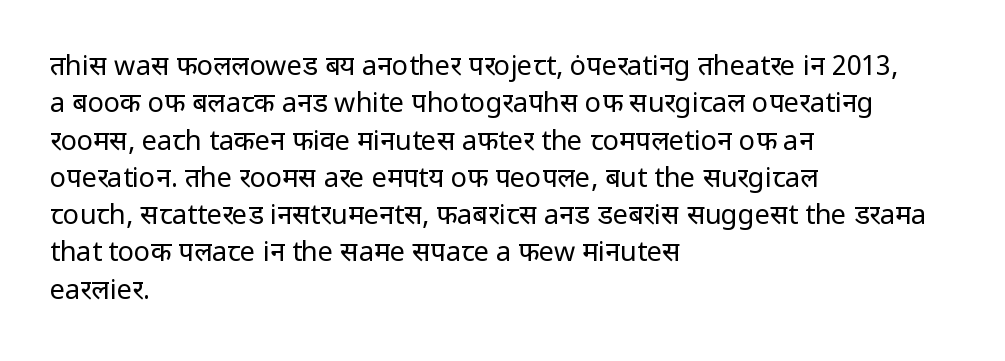
Q: Is the text bold? A: No.
Q: Is the text italic (slanted)? A: No, it is upright.
Q: Is the text underlined? A: No.
Q: How is the paragraph aligned? A: Left-aligned.
Q: Is the spacing between letters normal or unusually wide? A: Normal.
Q: Is the spacing between lines tight, normal or loose? A: Normal.
